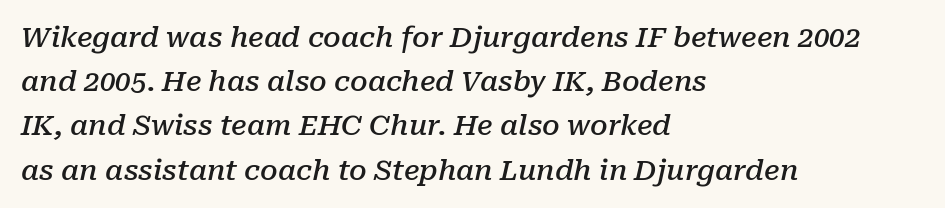
Horizontally, the lines are justified to the leading edge only. These words are printed semibold, heavier than regular yet not bold. Rows of type keep a routine distance in the vertical direction. The specimen reads as italic at a glance. Inter-character spacing is left at the font's built-in metrics.
